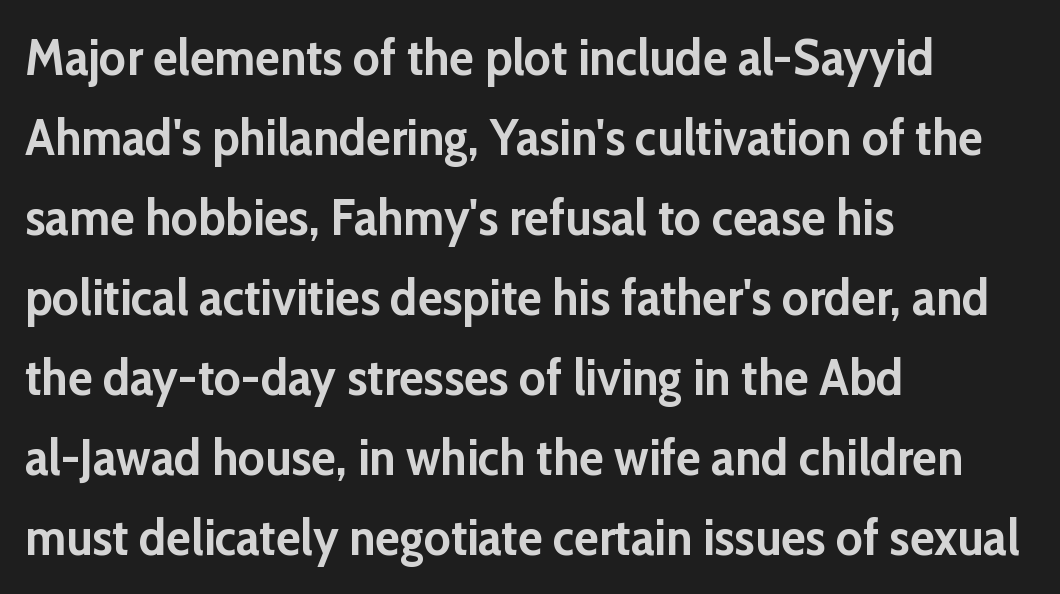
Q: Is the text bold? A: Yes.
Q: Is the text italic (slanted)? A: No, it is upright.
Q: Is the typeface a serif or a sans-serif typeface? A: Sans-serif.
Q: Is the text underlined? A: No.
Q: How is the paragraph aligned? A: Left-aligned.
Q: Is the spacing between letters normal or unusually wide? A: Normal.
Q: Is the spacing between lines tight, normal or loose? A: Normal.
Q: Width (condensed, normal, or wide)? A: Normal.
Q: Stroke contrast? A: Low.
Q: x-height? A: Medium.
Q: Monospaced? A: No.
